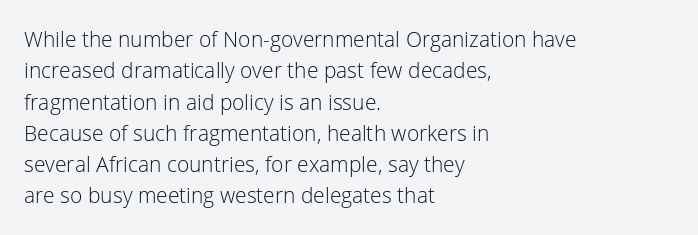
{"italic": "no", "bold": "no", "underline": "no", "align": "left", "line_spacing": "normal", "line_spacing_ratio": 1.49, "letter_spacing": "normal", "letter_spacing_em": 0.0, "glyph_px": 21}
